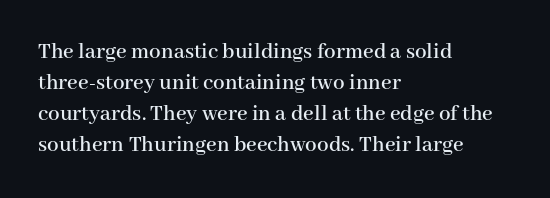
The image shows 23 px text type, upright; set left-aligned, normal line spacing (1.35x), normal letter spacing, not underlined.
